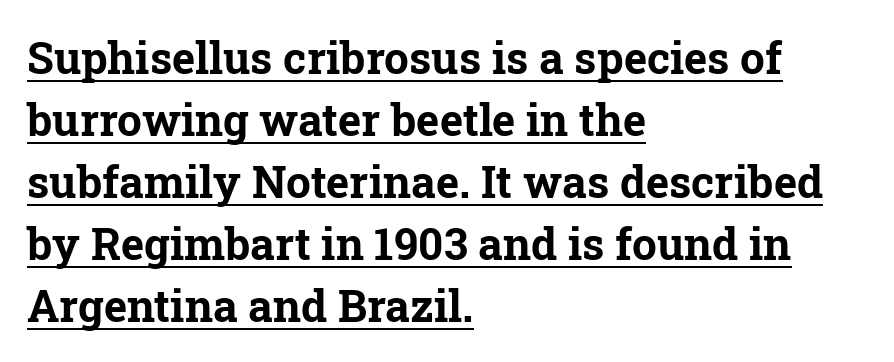
{"serif": "yes", "italic": "no", "bold": "yes", "weight": "bold", "width": "normal", "stroke_contrast": "low", "x_height": "medium", "monospaced": "no", "underline": "yes", "align": "left", "line_spacing": "normal", "line_spacing_ratio": 1.41, "letter_spacing": "normal", "letter_spacing_em": 0.0, "glyph_px": 44}
